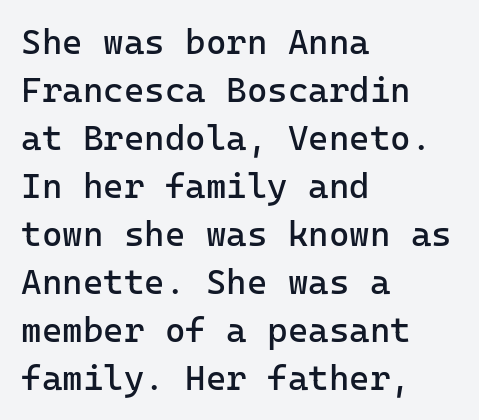
Q: Is the text bold? A: No.
Q: Is the text italic (slanted)? A: No, it is upright.
Q: Is the typeface a serif or a sans-serif typeface? A: Sans-serif.
Q: Is the text underlined? A: No.
Q: How is the paragraph aligned? A: Left-aligned.
Q: Is the spacing between letters normal or unusually wide? A: Normal.
Q: Is the spacing between lines tight, normal or loose? A: Normal.
Q: Width (condensed, normal, or wide)? A: Normal.
Q: Stroke contrast? A: Low.
Q: x-height? A: Medium.
Q: Monospaced? A: Yes.
